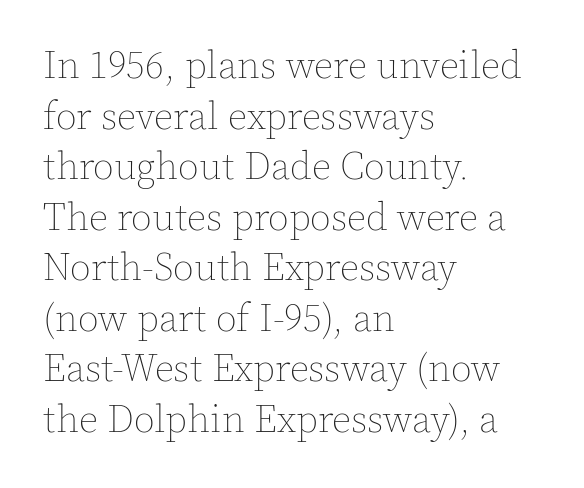
The image shows 38 px thin type, upright; set left-aligned, normal line spacing (1.33x), normal letter spacing, not underlined; a medium x-height.
